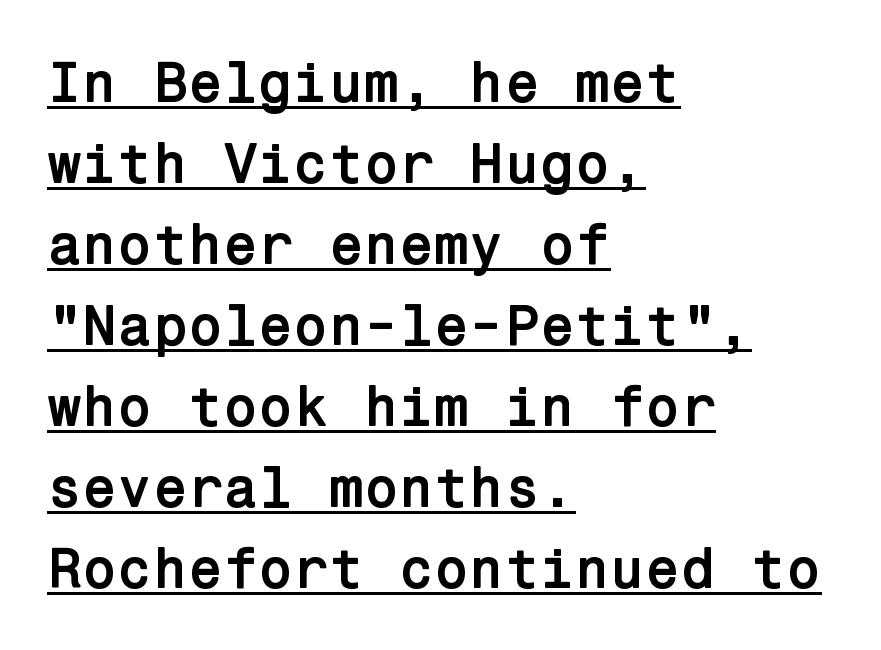
This block has exactly the height ordinary leading produces. The type family on display is of the sans-serif kind. The rendering keeps characters at their native spacing. All the whitespace from short lines collects on the right. Somebody hit Ctrl+U on this one — the words are underlined.
